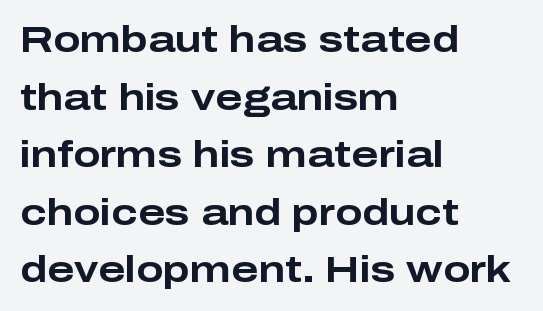
Q: Is the text bold? A: Yes.
Q: Is the text italic (slanted)? A: No, it is upright.
Q: Is the typeface a serif or a sans-serif typeface? A: Sans-serif.
Q: Is the text underlined? A: No.
Q: How is the paragraph aligned? A: Left-aligned.
Q: Is the spacing between letters normal or unusually wide? A: Normal.
Q: Is the spacing between lines tight, normal or loose? A: Normal.
Q: Width (condensed, normal, or wide)? A: Wide.
Q: Stroke contrast? A: Low.
Q: x-height? A: Medium.
Q: Monospaced? A: No.
